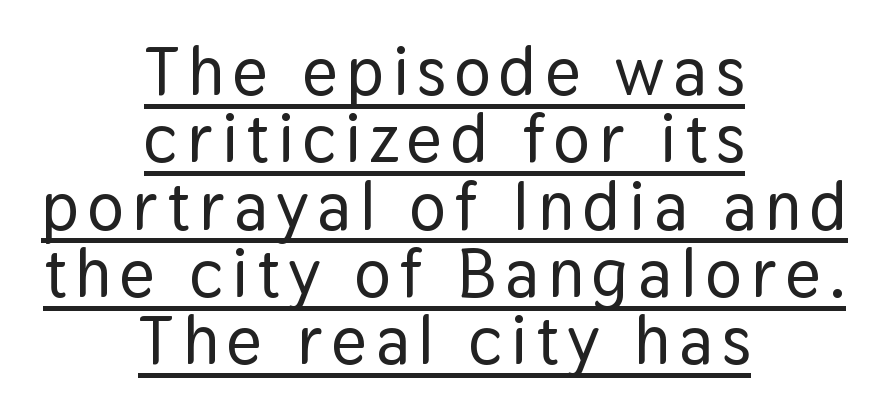
{"serif": "no", "italic": "no", "width": "normal", "stroke_contrast": "low", "x_height": "medium", "monospaced": "no", "underline": "yes", "align": "center", "line_spacing": "tight", "line_spacing_ratio": 0.99, "glyph_px": 68}
